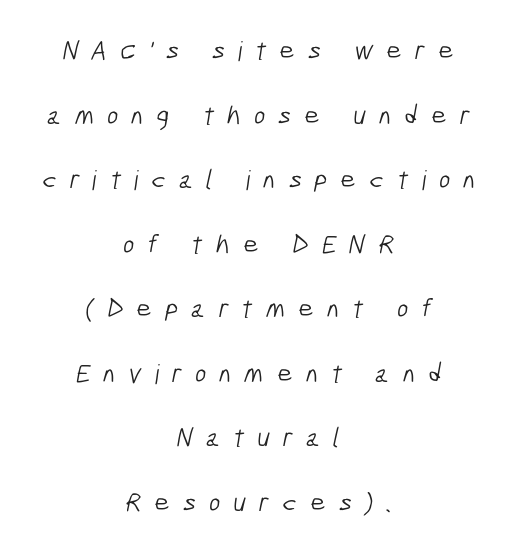
Q: Is the text bold? A: No.
Q: Is the text underlined? A: No.
Q: How is the paragraph aligned? A: Centered.
Q: Is the spacing between letters normal or unusually wide? A: Unusually wide.
Q: Is the spacing between lines tight, normal or loose? A: Loose.
